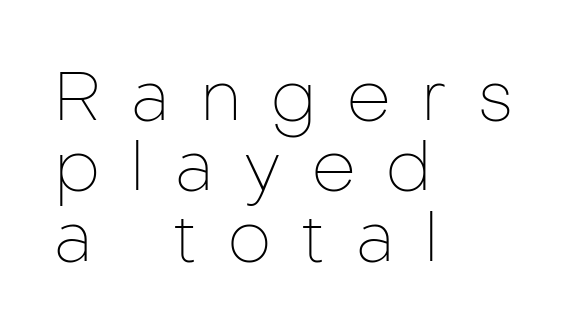
The image shows 69 px thin sans-serif type, upright; set left-aligned, tight line spacing (1.02x), unusually wide letter spacing (+0.44 em), not underlined; low stroke contrast and a medium x-height.
